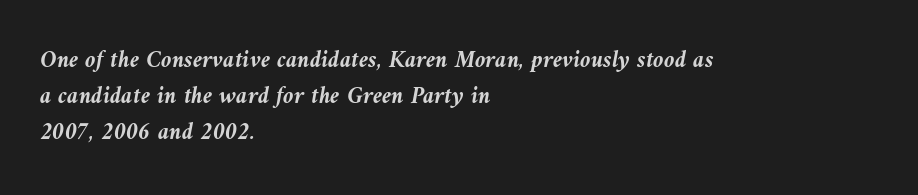
Q: Is the text bold? A: Yes.
Q: Is the text italic (slanted)? A: Yes, it leans left by about 10 degrees.
Q: Is the text underlined? A: No.
Q: How is the paragraph aligned? A: Left-aligned.
Q: Is the spacing between letters normal or unusually wide? A: Normal.
Q: Is the spacing between lines tight, normal or loose? A: Normal.
